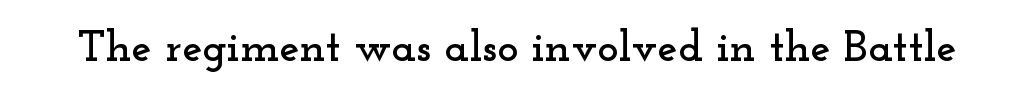
The type is set solid horizontally, with unmodified tracking. Decoration check: the copy has no underline. Yep, those are serifs on the letters. Here the designer chose a conventional face with non-uniform glyph widths.
